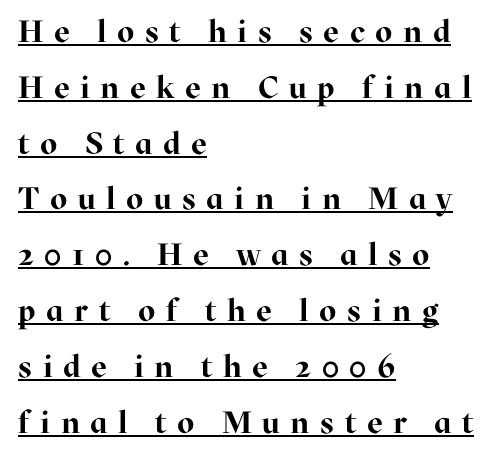
{"serif": "yes", "italic": "no", "bold": "yes", "weight": "bold", "width": "normal", "stroke_contrast": "high", "x_height": "medium", "monospaced": "no", "underline": "yes", "align": "left", "line_spacing_ratio": 1.8, "letter_spacing": "wide", "letter_spacing_em": 0.34, "glyph_px": 31}
